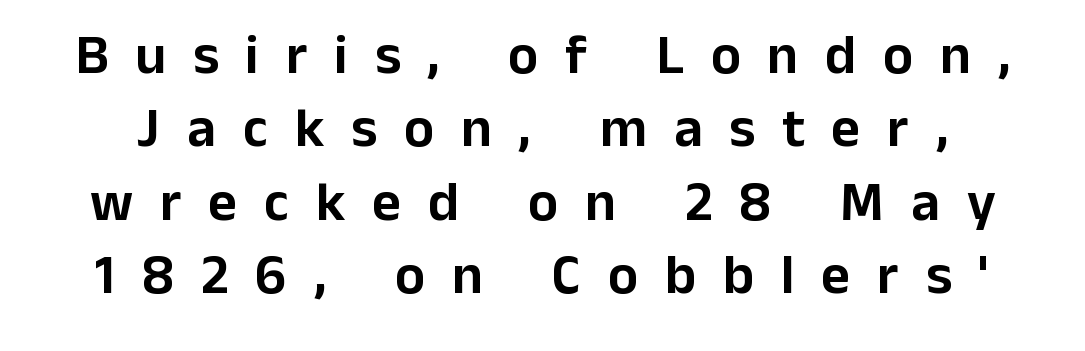
{"serif": "no", "italic": "no", "width": "normal", "stroke_contrast": "low", "x_height": "medium", "monospaced": "no", "underline": "no", "line_spacing": "normal", "line_spacing_ratio": 1.31, "letter_spacing": "wide", "letter_spacing_em": 0.48, "glyph_px": 56}
